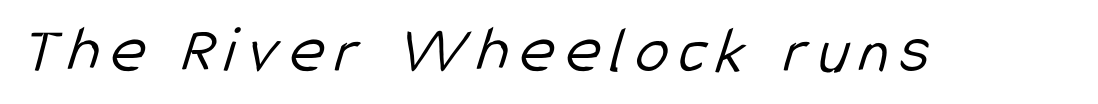
Q: Is the text bold? A: No.
Q: Is the typeface a serif or a sans-serif typeface? A: Sans-serif.
Q: Is the text underlined? A: No.
Q: Width (condensed, normal, or wide)? A: Condensed.
Q: Stroke contrast? A: Low.
Q: x-height? A: Medium.
Q: Monospaced? A: No.
